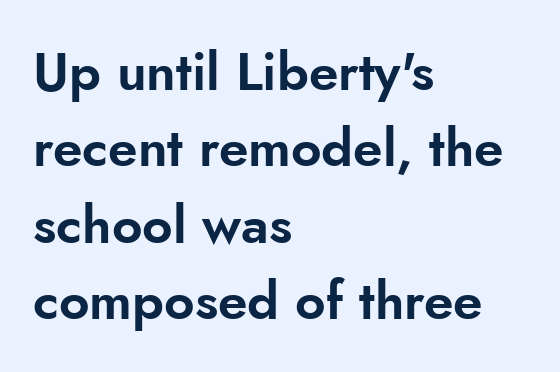
{"serif": "no", "italic": "no", "width": "normal", "stroke_contrast": "low", "x_height": "small", "monospaced": "no", "underline": "no", "align": "left", "line_spacing": "normal", "line_spacing_ratio": 1.44, "letter_spacing": "normal", "letter_spacing_em": 0.0, "glyph_px": 53}
